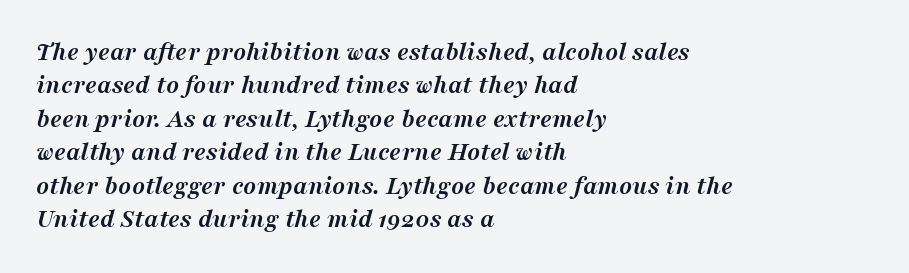
Looking at the ascenders, they clearly lean. Strong, thick strokes mark this as bold type. Decoration check: the copy has no underline. The paragraph has a hard left edge and a soft right edge. The horizontal fit of the characters is conventional and even.
